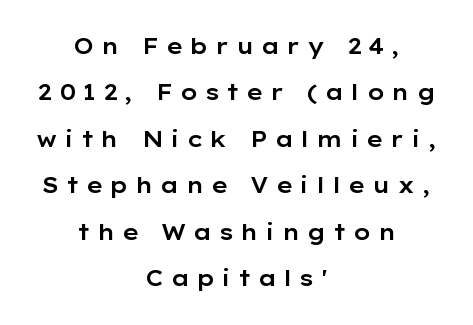
Q: Is the text italic (slanted)? A: No, it is upright.
Q: Is the text underlined? A: No.
Q: How is the paragraph aligned? A: Centered.
Q: Is the spacing between letters normal or unusually wide? A: Unusually wide.
Q: Is the spacing between lines tight, normal or loose? A: Loose.
